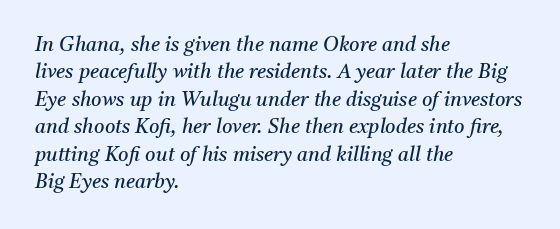
{"italic": "yes", "lean": "right", "slant_degrees": 11, "bold": "no", "underline": "no", "align": "left", "line_spacing": "normal", "line_spacing_ratio": 1.37, "letter_spacing": "normal", "letter_spacing_em": 0.0, "glyph_px": 20}
